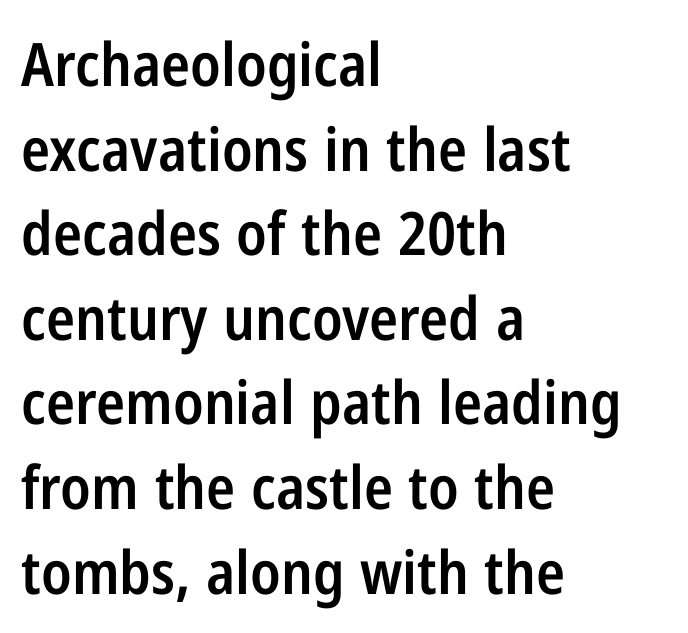
{"serif": "no", "italic": "no", "bold": "semi", "weight": "semibold", "width": "condensed", "stroke_contrast": "low", "x_height": "medium", "monospaced": "no", "underline": "no", "align": "left", "line_spacing": "normal", "line_spacing_ratio": 1.41, "letter_spacing": "normal", "letter_spacing_em": 0.0, "glyph_px": 60}
